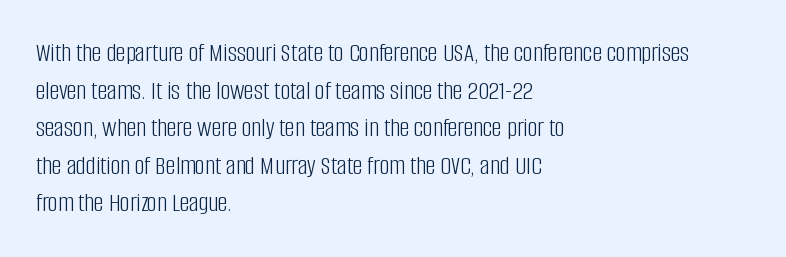
Q: Is the text bold? A: No.
Q: Is the text italic (slanted)? A: No, it is upright.
Q: Is the text underlined? A: No.
Q: How is the paragraph aligned? A: Left-aligned.
Q: Is the spacing between letters normal or unusually wide? A: Normal.
Q: Is the spacing between lines tight, normal or loose? A: Normal.
